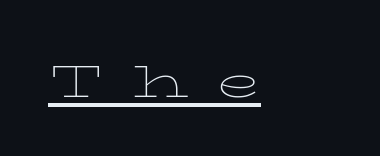
The image shows 59 px thin, wide type, upright; set left-aligned, unusually wide letter spacing (+0.48 em), underlined; low stroke contrast and a medium x-height.
